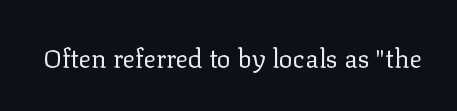
{"italic": "no", "bold": "no", "underline": "no", "letter_spacing": "normal", "letter_spacing_em": 0.0, "glyph_px": 26}
